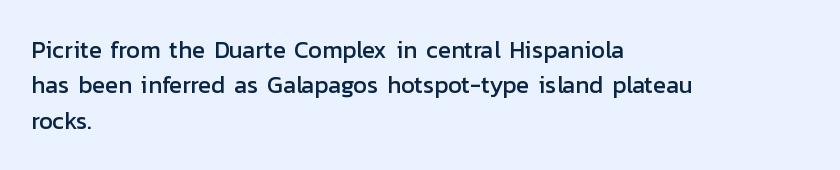
The image shows 24 px text type, upright; set left-aligned, normal line spacing (1.47x), normal letter spacing, not underlined.
